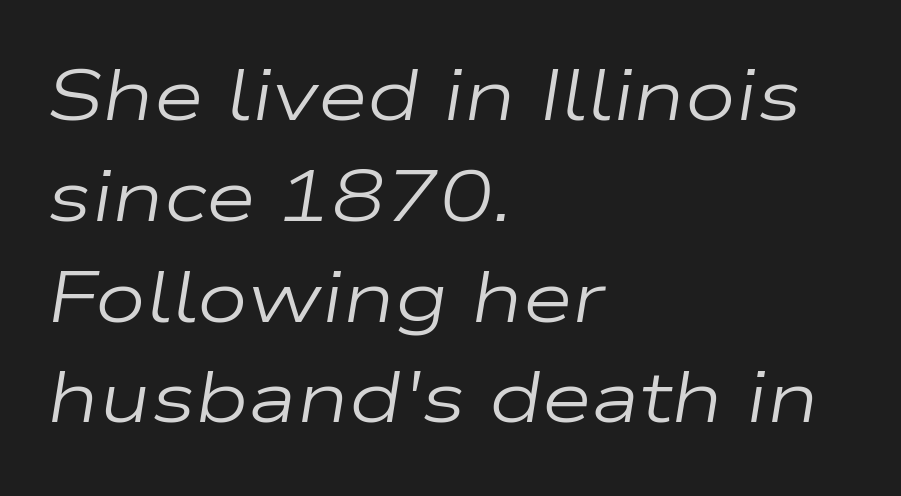
The rag falls on the right side of this text block. Think of a printed novel: that variable character pitch is what you see here. Stroke thickness stays within the range of a standard reading face or lighter. A typesetter would call this zero additional tracking.
